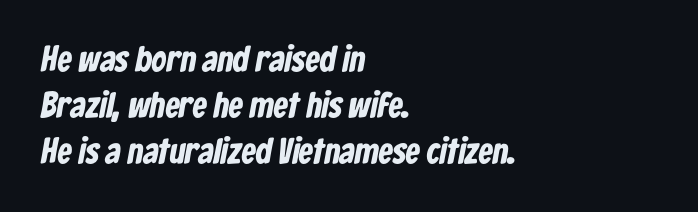
The image shows 36 px bold, condensed sans-serif type; set left-aligned, normal line spacing (1.28x), normal letter spacing, not underlined; low stroke contrast and a medium x-height.
